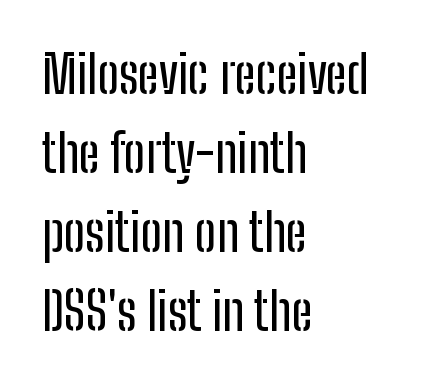
This is the regular roman posture of the typeface. Each letter's strokes conclude bluntly, with no projecting serifs. Students, observe: this is what conventionally led text looks like. The specimen omits any rule beneath the text block's lines. The rendering uses natural spacing where letterforms have individual widths. This rendering leaves character spacing at its baseline value.
